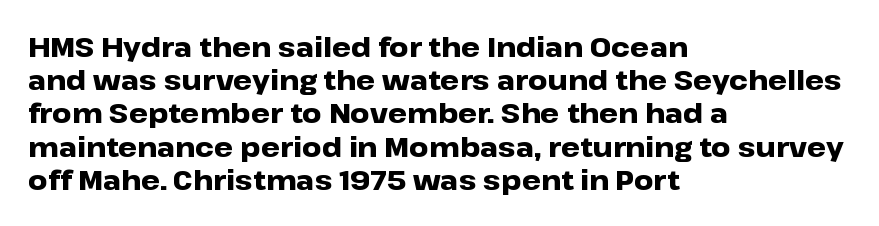
Q: Is the text bold? A: Yes.
Q: Is the text italic (slanted)? A: No, it is upright.
Q: Is the text underlined? A: No.
Q: How is the paragraph aligned? A: Left-aligned.
Q: Is the spacing between letters normal or unusually wide? A: Normal.
